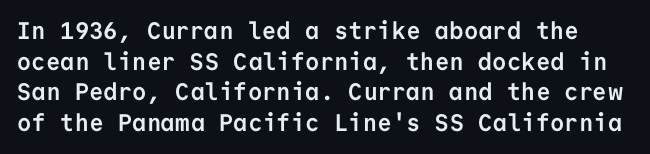
Q: Is the text bold? A: Yes.
Q: Is the text italic (slanted)? A: No, it is upright.
Q: Is the text underlined? A: No.
Q: Is the spacing between letters normal or unusually wide? A: Normal.
Q: Is the spacing between lines tight, normal or loose? A: Normal.
